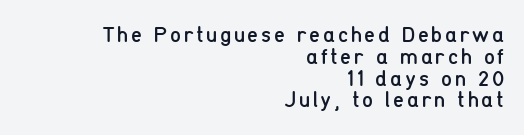
Ordinary non-slanted type is in use. Caption: face not bold, strokes unweighted. A student would call this right alignment; a typographer would say flush right, rag left. These lines huddle together more closely than default settings would place them. Descenders hang freely into open space.
